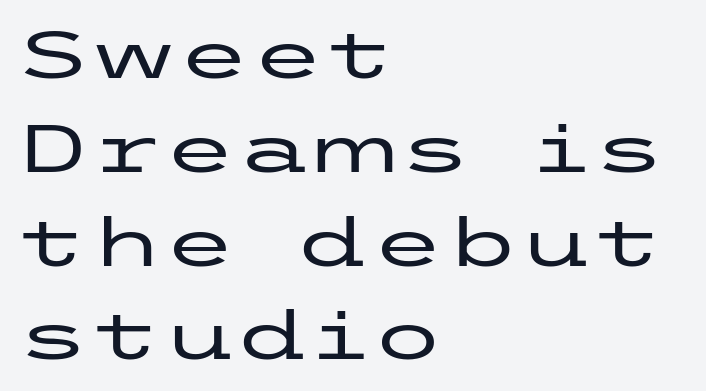
{"serif": "no", "italic": "no", "width": "wide", "stroke_contrast": "low", "x_height": "medium", "underline": "no", "align": "left", "line_spacing": "normal", "line_spacing_ratio": 1.4, "letter_spacing": "normal", "letter_spacing_em": 0.0, "glyph_px": 67}
